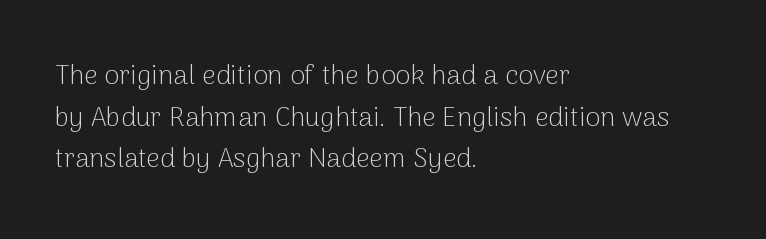
Q: Is the text bold? A: No.
Q: Is the text italic (slanted)? A: No, it is upright.
Q: Is the text underlined? A: No.
Q: How is the paragraph aligned? A: Left-aligned.
Q: Is the spacing between letters normal or unusually wide? A: Normal.
Q: Is the spacing between lines tight, normal or loose? A: Normal.
